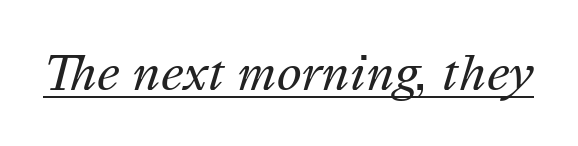
The image shows 47 px regular-weight type, italic (leaning right); set normal letter spacing, underlined; medium stroke contrast and a medium x-height.
